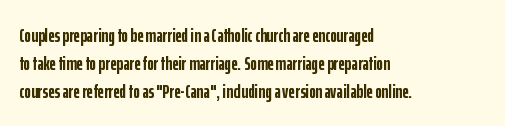
{"italic": "no", "bold": "yes", "underline": "no", "align": "left", "line_spacing": "normal", "line_spacing_ratio": 1.4, "letter_spacing": "normal", "letter_spacing_em": 0.0, "glyph_px": 20}
